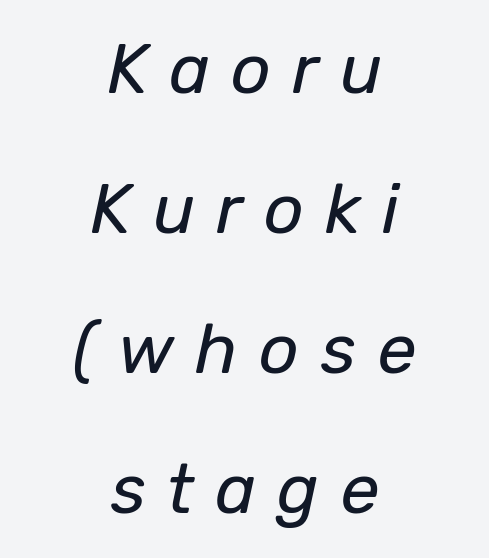
{"italic": "yes", "lean": "right", "slant_degrees": 12, "bold": "no", "weight": "regular", "width": "normal", "stroke_contrast": "low", "x_height": "medium", "monospaced": "no", "underline": "no", "align": "center", "line_spacing": "loose", "line_spacing_ratio": 2.0, "letter_spacing": "wide", "letter_spacing_em": 0.3, "glyph_px": 70}
